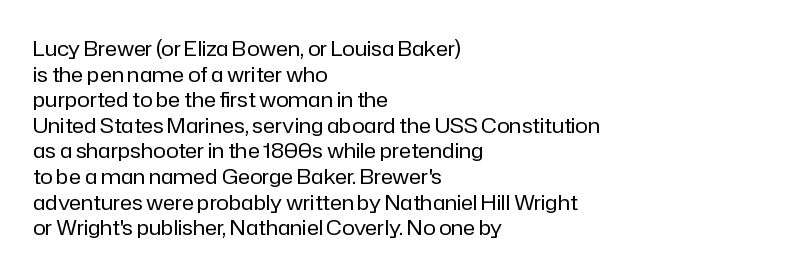
{"italic": "no", "bold": "no", "underline": "no", "align": "left", "line_spacing_ratio": 1.22, "letter_spacing": "normal", "letter_spacing_em": 0.0, "glyph_px": 21}
